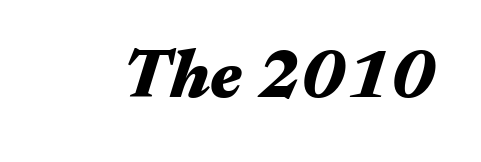
In terms of weight, the rendering is a true, heavy bold. Characters are canted at an angle relative to the baseline's perpendicular. A typesetter would call this proportional, since set widths differ per character. Letters rest on an invisible, unmarked baseline.
